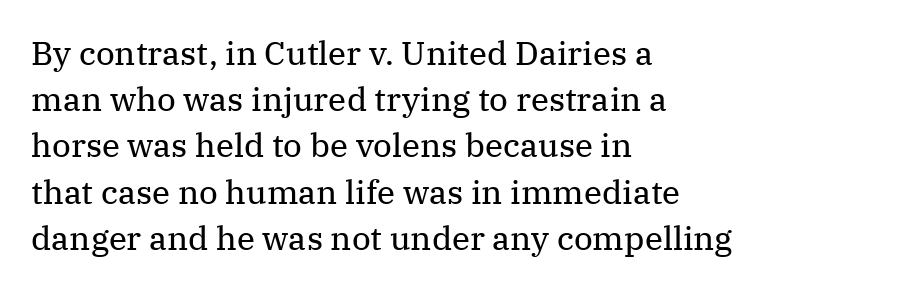
The image shows 33 px regular-weight serif type, upright; set left-aligned, normal line spacing (1.4x), normal letter spacing, not underlined; medium stroke contrast and a medium x-height.
